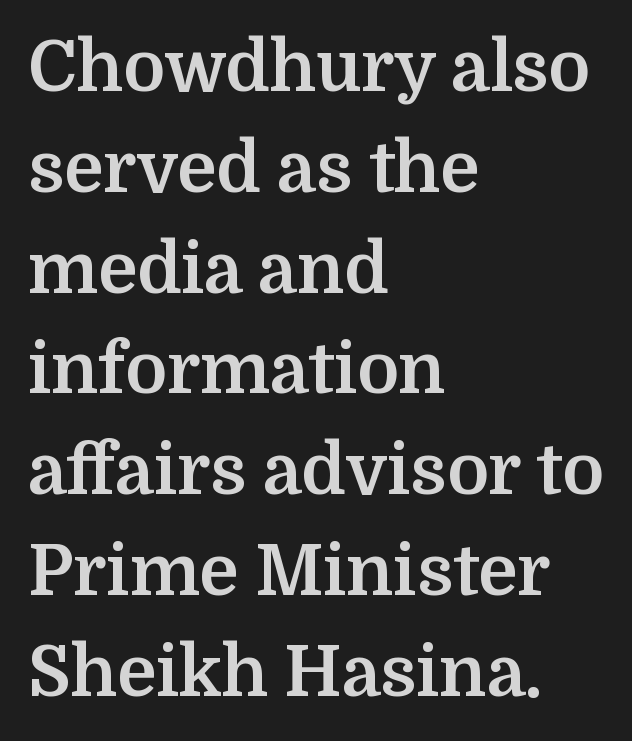
Q: Is the text bold? A: Yes.
Q: Is the text italic (slanted)? A: No, it is upright.
Q: Is the typeface a serif or a sans-serif typeface? A: Serif.
Q: Is the text underlined? A: No.
Q: How is the paragraph aligned? A: Left-aligned.
Q: Is the spacing between letters normal or unusually wide? A: Normal.
Q: Is the spacing between lines tight, normal or loose? A: Normal.
Q: Width (condensed, normal, or wide)? A: Normal.
Q: Stroke contrast? A: Medium.
Q: x-height? A: Medium.
Q: Monospaced? A: No.
